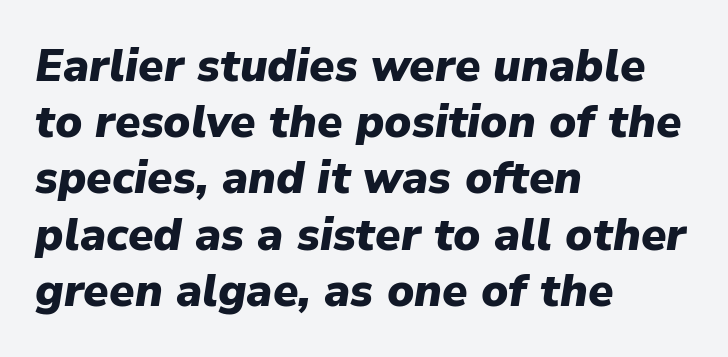
The image shows 45 px heavy type, italic (leaning right); set left-aligned, normal line spacing (1.25x), normal letter spacing, not underlined; low stroke contrast and a medium x-height.
